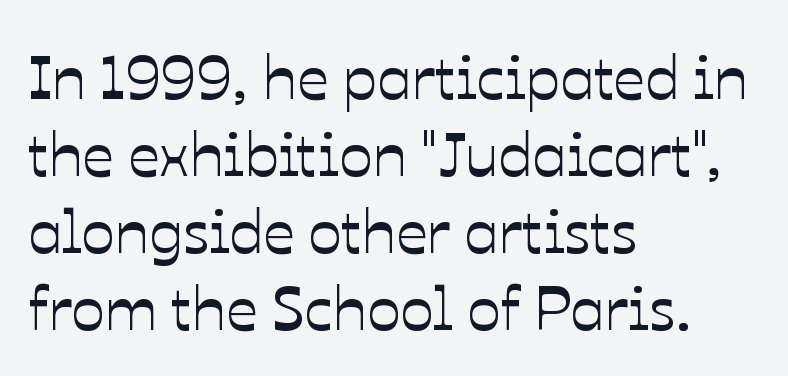
The image shows 62 px text type, upright; set left-aligned, line spacing 1.24x, normal letter spacing, not underlined; low stroke contrast and a medium x-height.
